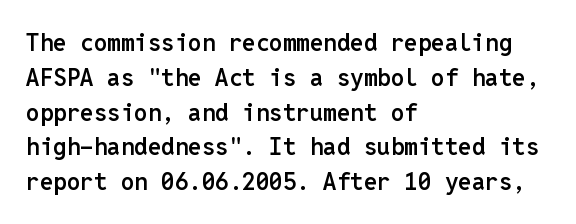
{"italic": "no", "bold": "semi", "underline": "no", "align": "left", "line_spacing": "normal", "line_spacing_ratio": 1.45, "letter_spacing": "normal", "letter_spacing_em": 0.0, "glyph_px": 24}
